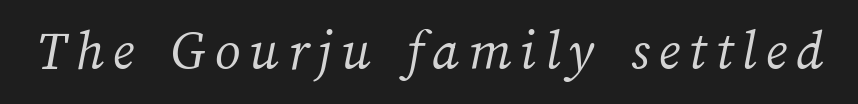
Q: Is the text bold? A: No.
Q: Is the text underlined? A: No.
Q: Width (condensed, normal, or wide)? A: Normal.
Q: Stroke contrast? A: Medium.
Q: x-height? A: Medium.
Q: Monospaced? A: No.
